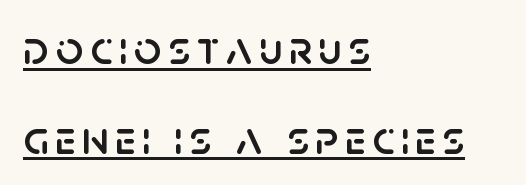
The specimen reads as upright at a glance. No feet cap the strokes, marking this as sans-serif type. Varying glyph widths throughout — classic text-font behaviour. Every row of glyphs begins at an identical x-position on the left. Quick note: underline on.
